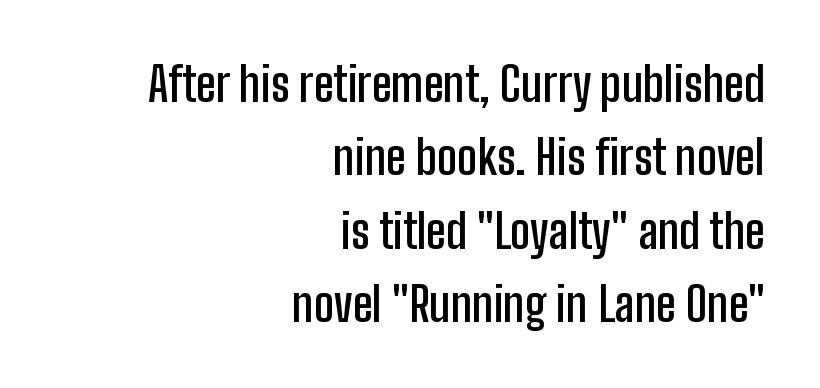
Q: Is the text bold? A: Semi-bold.
Q: Is the text italic (slanted)? A: No, it is upright.
Q: Is the typeface a serif or a sans-serif typeface? A: Sans-serif.
Q: Is the text underlined? A: No.
Q: How is the paragraph aligned? A: Right-aligned.
Q: Is the spacing between letters normal or unusually wide? A: Normal.
Q: Is the spacing between lines tight, normal or loose? A: Normal.
Q: Width (condensed, normal, or wide)? A: Condensed.
Q: Stroke contrast? A: Low.
Q: x-height? A: Medium.
Q: Monospaced? A: No.
